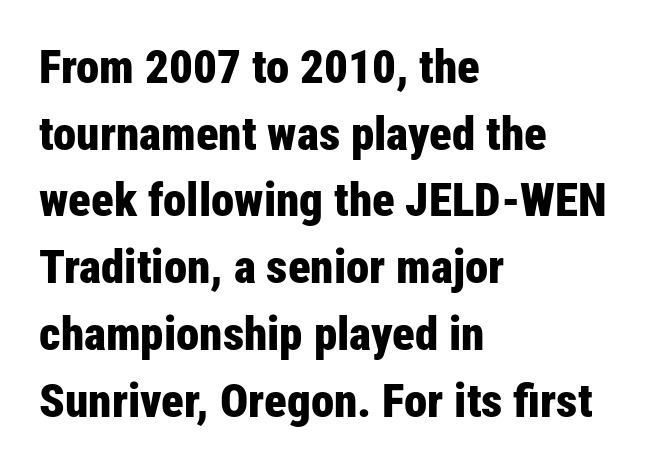
The line texture is even and compact thanks to regular tracking. Horizontal alignment here is leftward, the default for most running prose. Designer's note — italics off, roman on. Type style note: lacks serifs. Vertically, the passage feels balanced, rows spaced as you'd expect.
